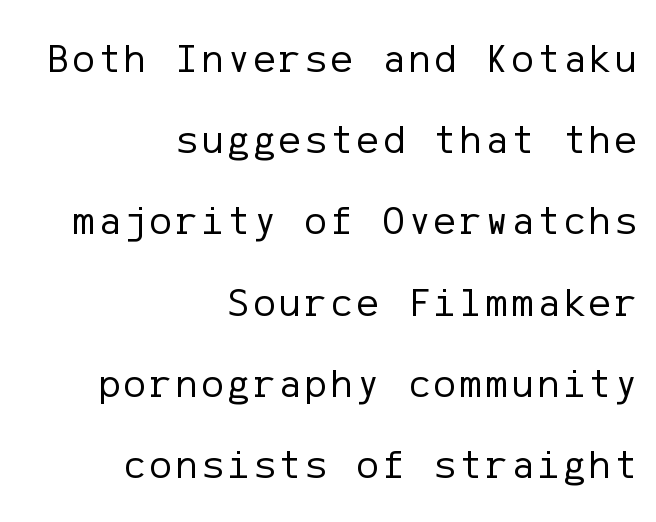
{"serif": "no", "italic": "no", "bold": "no", "weight": "regular", "width": "normal", "stroke_contrast": "low", "x_height": "medium", "underline": "no", "align": "right", "line_spacing": "loose", "line_spacing_ratio": 1.98, "glyph_px": 41}
